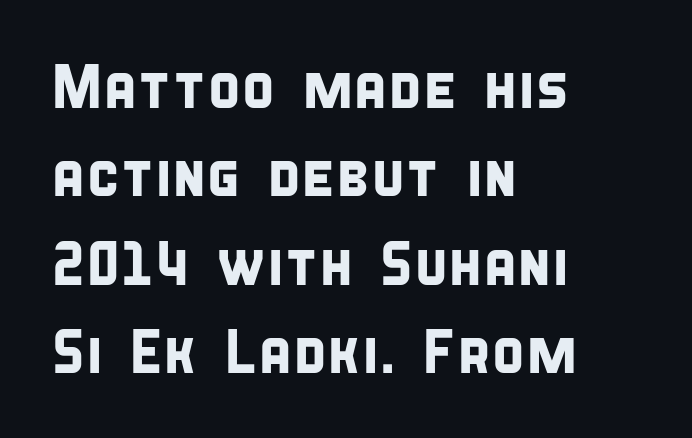
The image shows 61 px condensed sans-serif type; set left-aligned, normal line spacing (1.45x), normal letter spacing, not underlined; low stroke contrast and a large x-height.
